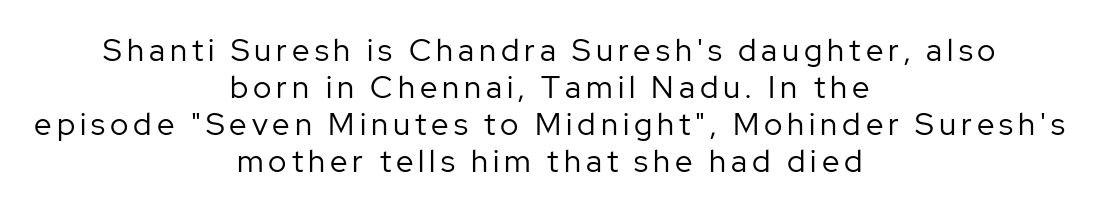
{"serif": "no", "italic": "no", "bold": "no", "weight": "regular", "width": "normal", "stroke_contrast": "low", "x_height": "medium", "monospaced": "no", "underline": "no", "align": "center", "line_spacing_ratio": 1.19, "glyph_px": 31}
